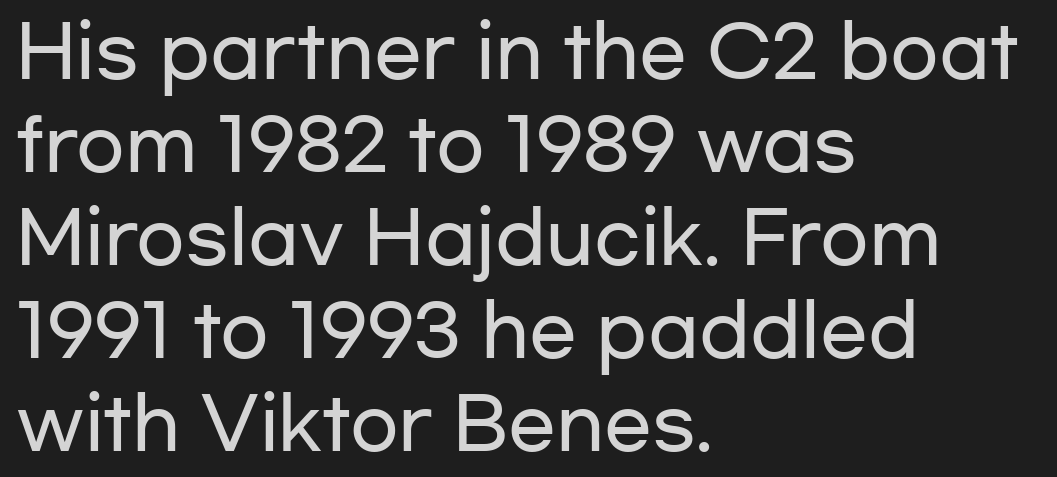
The area under the type is left untouched. Spacing verdict: proportional, widths tailored to each character. The setting favours the left margin, as ordinary paragraphs usually do. Ordinary non-slanted type is in use.
